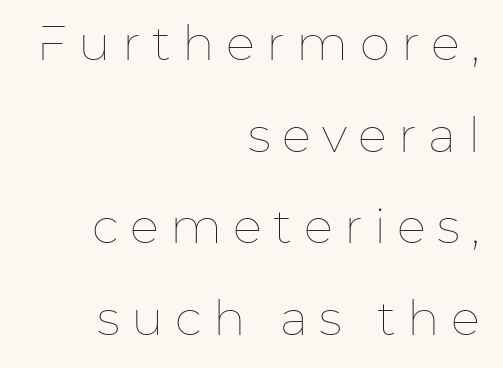
Q: Is the text bold? A: No.
Q: Is the text italic (slanted)? A: No, it is upright.
Q: Is the text underlined? A: No.
Q: How is the paragraph aligned? A: Right-aligned.
Q: Is the spacing between letters normal or unusually wide? A: Unusually wide.
Q: Width (condensed, normal, or wide)? A: Normal.
Q: Stroke contrast? A: Low.
Q: x-height? A: Medium.
Q: Monospaced? A: No.
